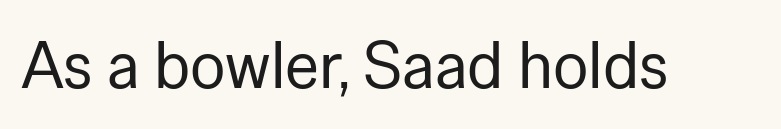
The image shows 66 px regular-weight sans-serif type, upright; set normal letter spacing, not underlined; low stroke contrast and a medium x-height.
